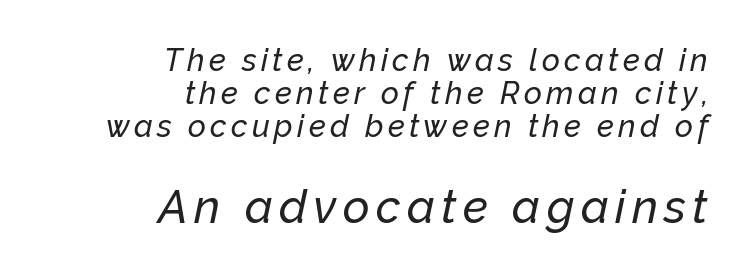
Q: Is the text italic (slanted)? A: Yes, it leans right by about 12 degrees.
Q: Is the text underlined? A: No.
Q: How is the paragraph aligned? A: Right-aligned.
Q: Is the spacing between lines tight, normal or loose? A: Tight.
Q: Which block of text is set in a larger size, the first (top) or the second (bottom)? A: The second (bottom) one.
Q: Width (condensed, normal, or wide)? A: Normal.
Q: Stroke contrast? A: Low.
Q: x-height? A: Medium.
Q: Monospaced? A: No.
